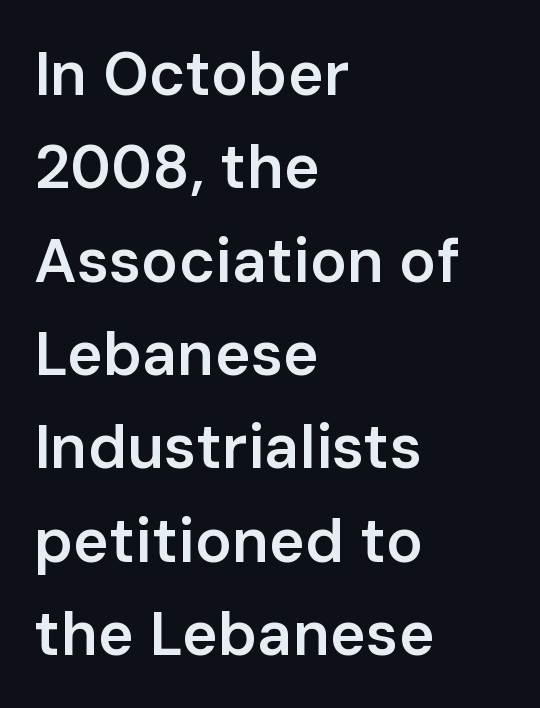
Visually the block forms a straight wall on the left and a jagged coastline on the right. The face used here is proportionally spaced, like ordinary book or web type. Has an underline been added? It has not. Summary of weight: moderately heavy, a semibold. Serif or sans? Sans — the stroke terminals are bare.
